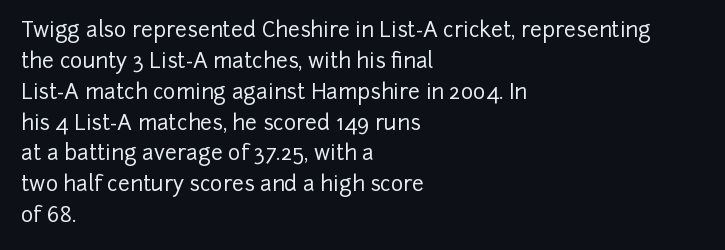
Q: Is the text italic (slanted)? A: No, it is upright.
Q: Is the text underlined? A: No.
Q: How is the paragraph aligned? A: Left-aligned.
Q: Is the spacing between letters normal or unusually wide? A: Normal.
Q: Is the spacing between lines tight, normal or loose? A: Normal.
